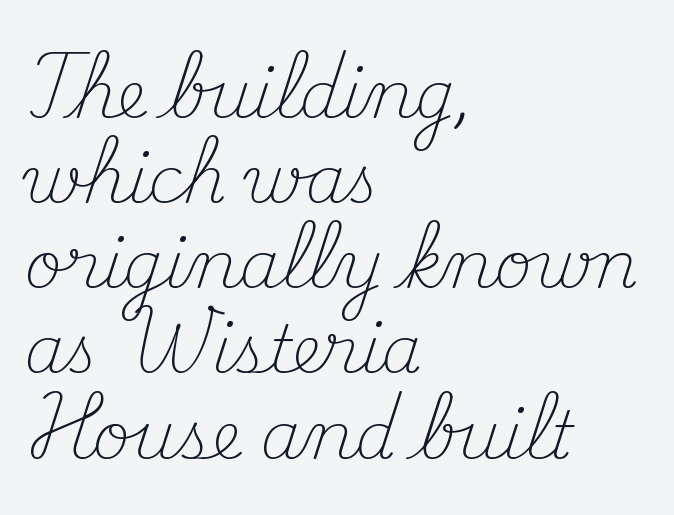
{"serif": "yes", "bold": "no", "weight": "light", "width": "normal", "stroke_contrast": "medium", "x_height": "small", "monospaced": "no", "underline": "no", "align": "left", "line_spacing": "normal", "line_spacing_ratio": 1.31, "letter_spacing": "normal", "letter_spacing_em": 0.0, "glyph_px": 65}
